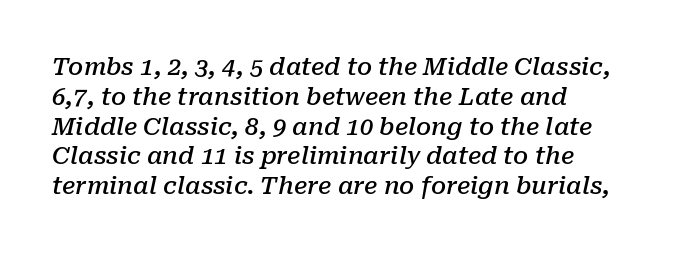
{"italic": "yes", "lean": "right", "slant_degrees": 10, "bold": "semi", "underline": "no", "align": "left", "line_spacing_ratio": 1.24, "letter_spacing": "normal", "letter_spacing_em": 0.0, "glyph_px": 24}
